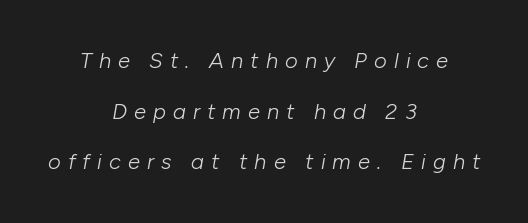
Q: Is the text bold? A: No.
Q: Is the text italic (slanted)? A: Yes, it leans right by about 10 degrees.
Q: Is the text underlined? A: No.
Q: How is the paragraph aligned? A: Centered.
Q: Is the spacing between letters normal or unusually wide? A: Unusually wide.
Q: Is the spacing between lines tight, normal or loose? A: Loose.
